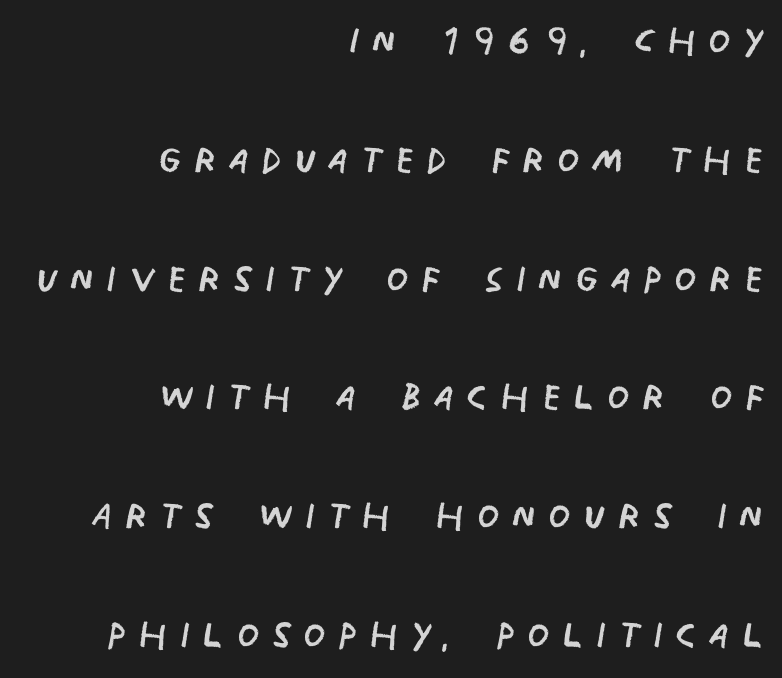
The image shows 51 px regular-weight, condensed sans-serif type; set right-aligned, loose line spacing (2.33x), unusually wide letter spacing (+0.23 em), not underlined; low stroke contrast and a large x-height.
